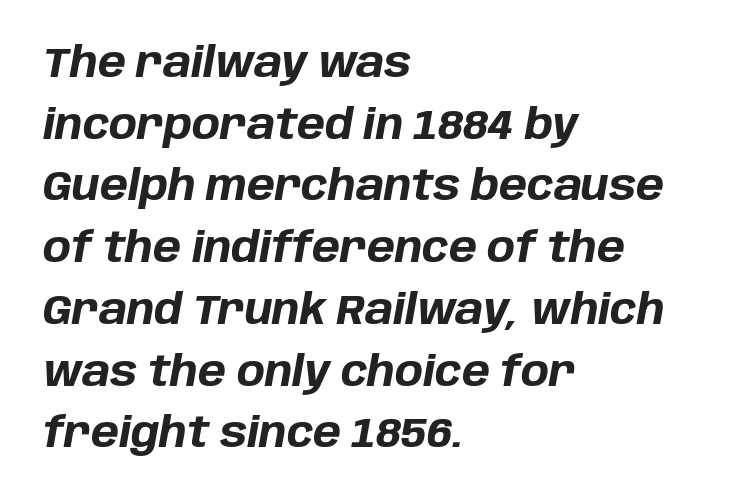
The image shows 42 px bold type, italic (leaning right); set left-aligned, normal line spacing (1.47x), normal letter spacing, not underlined; low stroke contrast and a large x-height.
